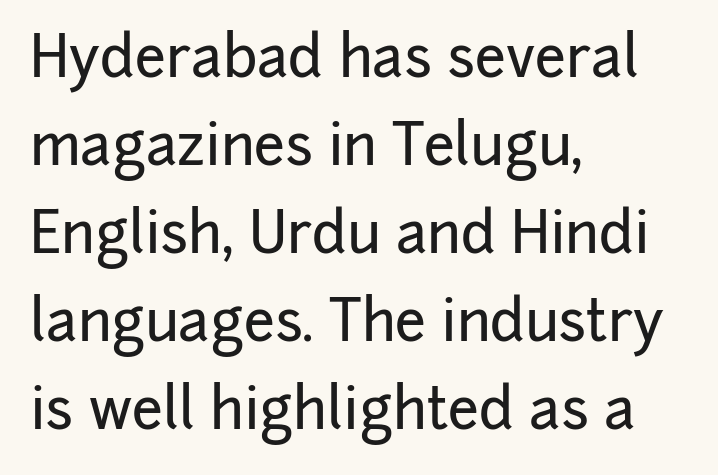
{"serif": "no", "italic": "no", "width": "normal", "stroke_contrast": "low", "x_height": "medium", "monospaced": "no", "underline": "no", "align": "left", "line_spacing": "normal", "line_spacing_ratio": 1.57, "letter_spacing": "normal", "letter_spacing_em": 0.0, "glyph_px": 56}
